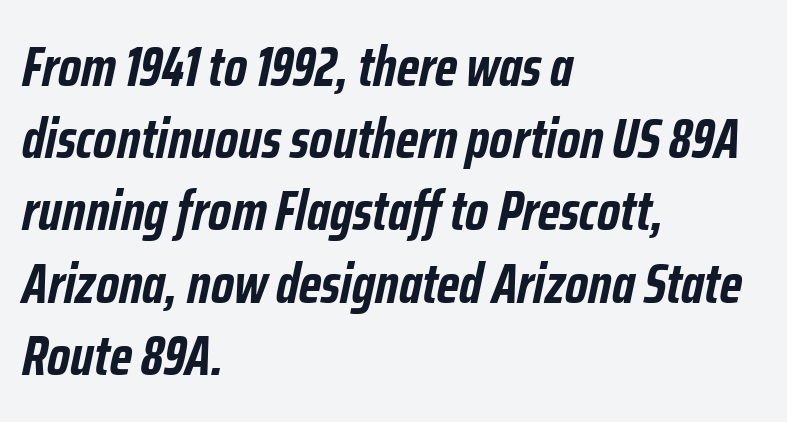
The letters advance in unequal steps, a hallmark of proportional type. How are the letters spaced? Ordinarily, with no added tracking. These lines carry a lot of weight — the face is fully bold. The space between consecutive lines is moderate. Descenders hang freely into open space.
